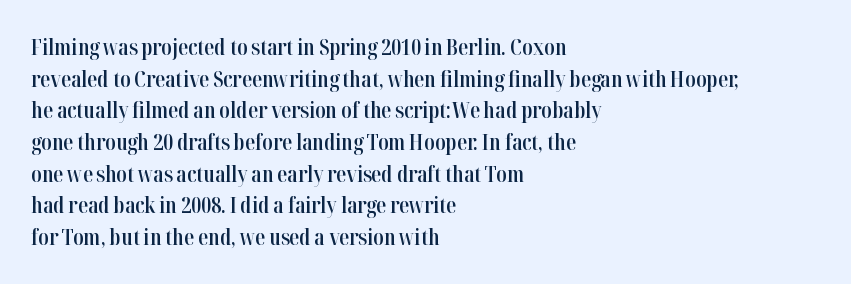
Q: Is the text bold? A: Semi-bold.
Q: Is the text italic (slanted)? A: No, it is upright.
Q: Is the text underlined? A: No.
Q: How is the paragraph aligned? A: Left-aligned.
Q: Is the spacing between letters normal or unusually wide? A: Normal.
Q: Is the spacing between lines tight, normal or loose? A: Normal.
